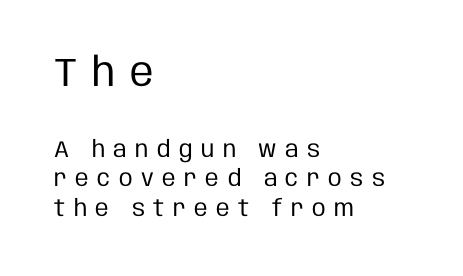
Q: Is the text bold? A: No.
Q: Is the text italic (slanted)? A: No, it is upright.
Q: Is the typeface a serif or a sans-serif typeface? A: Sans-serif.
Q: Is the text underlined? A: No.
Q: How is the paragraph aligned? A: Left-aligned.
Q: Is the spacing between letters normal or unusually wide? A: Unusually wide.
Q: Is the spacing between lines tight, normal or loose? A: Normal.
Q: Which block of text is set in a larger size, the first (top) or the second (bottom)? A: The first (top) one.
Q: Width (condensed, normal, or wide)? A: Condensed.
Q: Stroke contrast? A: Low.
Q: x-height? A: Large.
Q: Monospaced? A: No.
